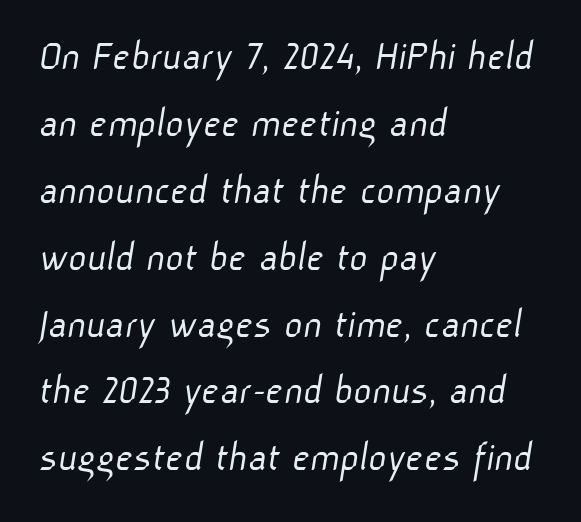
Line starts are locked; line ends wander. Observe the ordinary spacing: letters are neighbours, not strangers. The cut favours lightness, reaching ordinary text weight at its darkest. This rendering features lettering with no underline. Horizontal bands of white between lines are of average thickness. Unlike a traditional serif, this face leaves its strokes unadorned.
